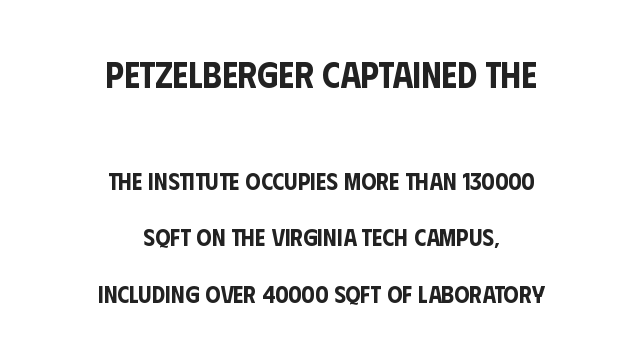
The image shows 36 px condensed sans-serif type, upright; set centered, loose line spacing (2.36x), normal letter spacing, not underlined; the first (top) block is 1.5x larger; low stroke contrast and a large x-height.
